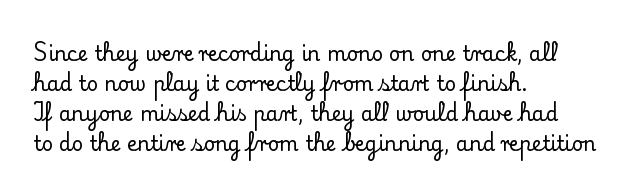
The image shows 20 px text type, upright; set left-aligned, normal line spacing (1.5x), normal letter spacing, not underlined.
